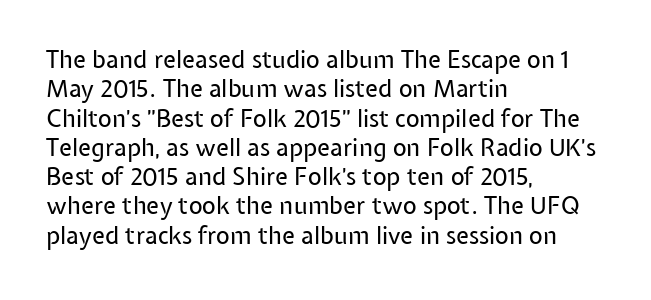
Q: Is the text bold? A: No.
Q: Is the text italic (slanted)? A: No, it is upright.
Q: Is the text underlined? A: No.
Q: How is the paragraph aligned? A: Left-aligned.
Q: Is the spacing between letters normal or unusually wide? A: Normal.
